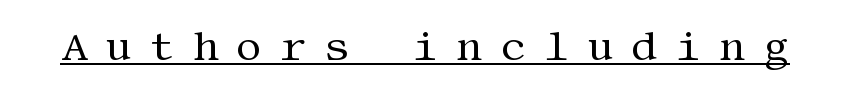
I'd call this a serif setting — the letters wear small feet. The gaps between neighbouring characters are conspicuously large. The lettering holds an erect, upright posture throughout. Ink coverage per letter is moderate at most.
